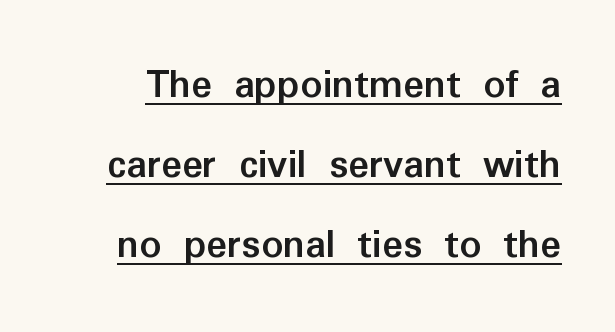
The image shows 43 px semibold sans-serif type, upright; set line spacing 1.86x, normal letter spacing, underlined; low stroke contrast and a medium x-height.
